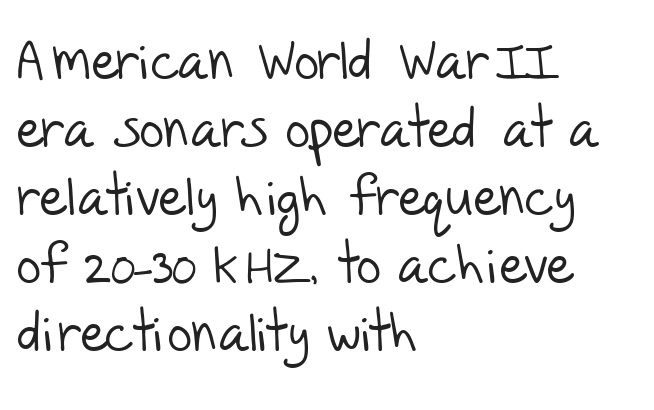
The image shows 54 px light sans-serif type; set left-aligned, normal line spacing (1.26x), normal letter spacing, not underlined; low stroke contrast and a large x-height.
